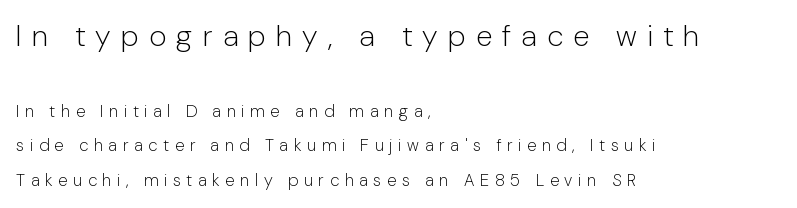
Q: Is the text bold? A: No.
Q: Is the text italic (slanted)? A: No, it is upright.
Q: Is the typeface a serif or a sans-serif typeface? A: Sans-serif.
Q: Is the text underlined? A: No.
Q: How is the paragraph aligned? A: Left-aligned.
Q: Is the spacing between letters normal or unusually wide? A: Unusually wide.
Q: Is the spacing between lines tight, normal or loose? A: Loose.
Q: Which block of text is set in a larger size, the first (top) or the second (bottom)? A: The first (top) one.
Q: Width (condensed, normal, or wide)? A: Normal.
Q: Stroke contrast? A: Low.
Q: x-height? A: Medium.
Q: Monospaced? A: No.
